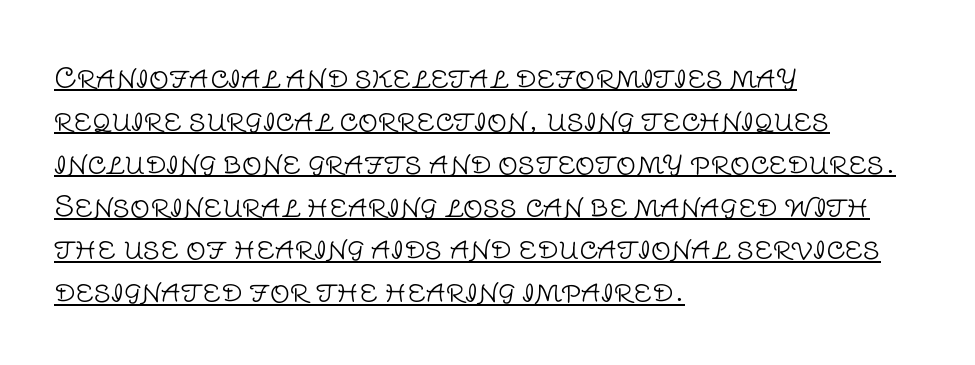
{"serif": "no", "bold": "no", "weight": "light", "width": "normal", "stroke_contrast": "low", "x_height": "large", "monospaced": "no", "underline": "yes", "align": "left", "line_spacing": "normal", "line_spacing_ratio": 1.53, "letter_spacing": "normal", "letter_spacing_em": 0.0, "glyph_px": 28}
